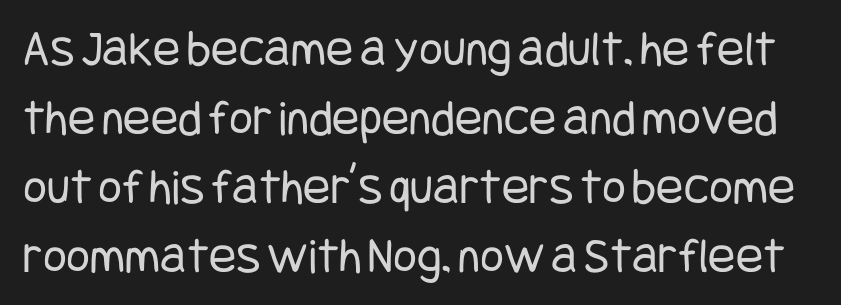
{"serif": "no", "italic": "no", "bold": "no", "weight": "regular", "width": "condensed", "stroke_contrast": "low", "x_height": "large", "underline": "no", "line_spacing": "normal", "line_spacing_ratio": 1.35, "letter_spacing": "normal", "letter_spacing_em": 0.0, "glyph_px": 51}
